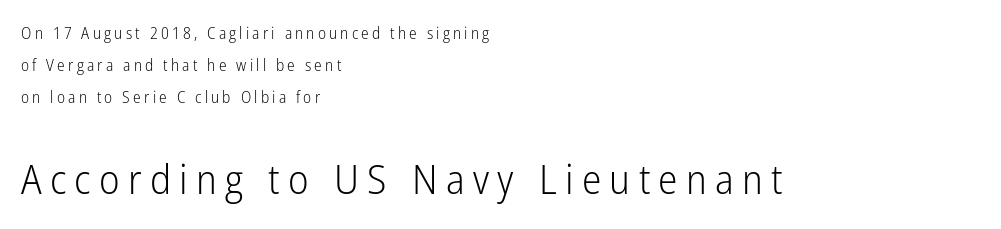
These lines have a slow, spaced-out rhythm from letter to letter. This sample has the flowing, uneven cadence of proportional lettering. The foot of each line stays bare and open. A great deal of white space separates one row of letters from the next. Is the type heavy? It reads as light-to-regular instead. A roman cut, with each character standing at attention.
